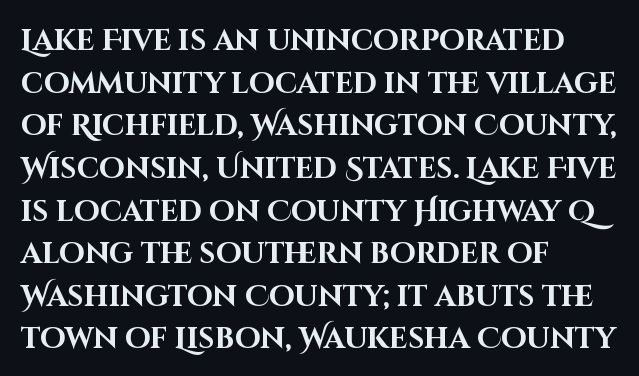
The image shows 29 px bold sans-serif type, upright; set left-aligned, normal line spacing (1.47x), normal letter spacing, not underlined; high stroke contrast and a large x-height.
